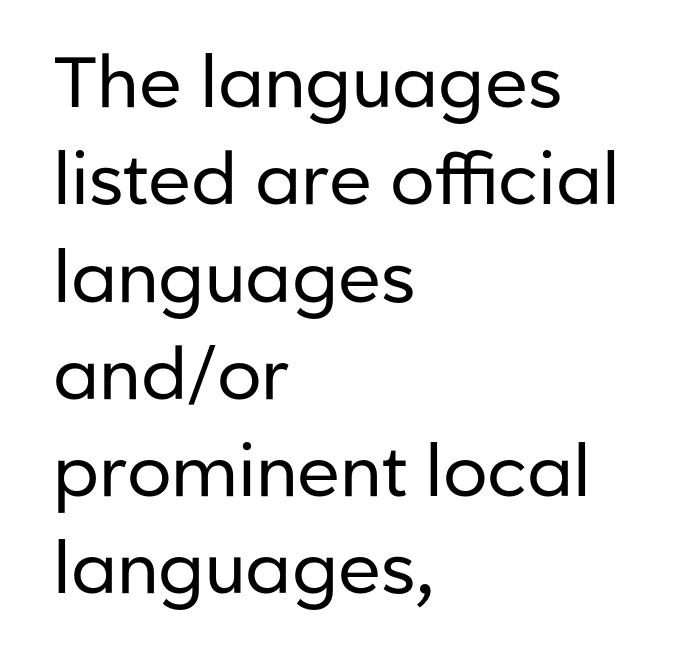
Q: Is the text bold? A: No.
Q: Is the text italic (slanted)? A: No, it is upright.
Q: Is the typeface a serif or a sans-serif typeface? A: Sans-serif.
Q: Is the text underlined? A: No.
Q: How is the paragraph aligned? A: Left-aligned.
Q: Is the spacing between letters normal or unusually wide? A: Normal.
Q: Is the spacing between lines tight, normal or loose? A: Normal.
Q: Width (condensed, normal, or wide)? A: Normal.
Q: Stroke contrast? A: Low.
Q: x-height? A: Medium.
Q: Monospaced? A: No.
